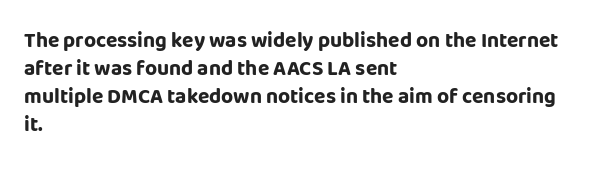
Anything drawn beneath the words? Only blank space. Evenly set lines give the paragraph a standard silhouette. In CSS terms this would be text-align: left. The font's upright variant was chosen for this text. Strokes here are thick enough to call this a true bold.
